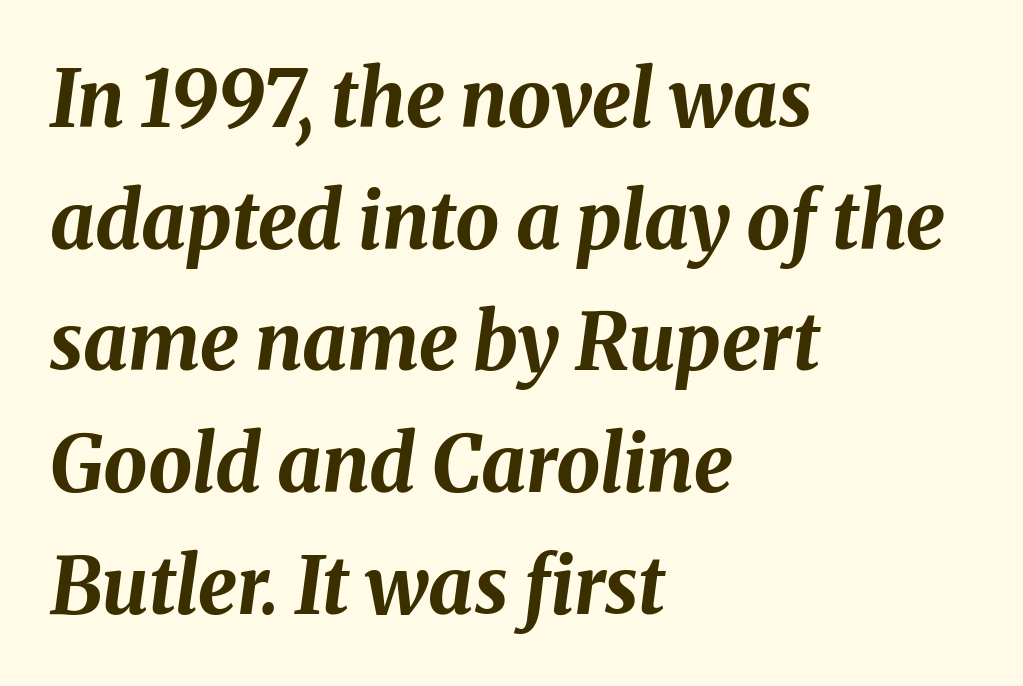
{"italic": "yes", "lean": "right", "slant_degrees": 8, "bold": "yes", "weight": "bold", "width": "normal", "stroke_contrast": "medium", "x_height": "medium", "monospaced": "no", "underline": "no", "align": "left", "line_spacing": "normal", "line_spacing_ratio": 1.56, "letter_spacing": "normal", "letter_spacing_em": 0.0, "glyph_px": 78}
